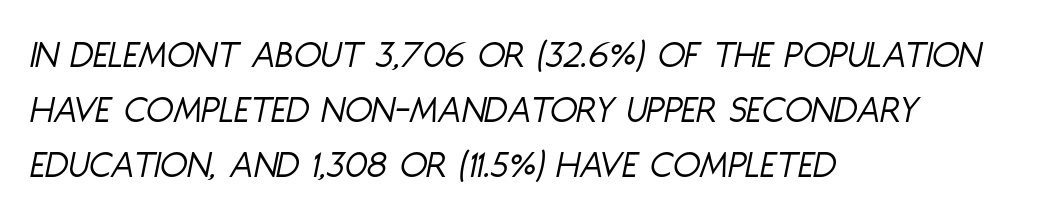
{"italic": "yes", "lean": "right", "slant_degrees": 11, "bold": "no", "weight": "light", "width": "condensed", "stroke_contrast": "low", "x_height": "large", "monospaced": "no", "underline": "no", "align": "left", "line_spacing": "normal", "line_spacing_ratio": 1.37, "letter_spacing": "normal", "letter_spacing_em": 0.0, "glyph_px": 40}
